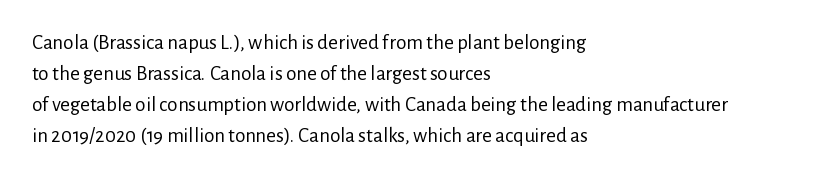
{"italic": "no", "bold": "no", "underline": "no", "align": "left", "line_spacing": "normal", "line_spacing_ratio": 1.48, "letter_spacing": "normal", "letter_spacing_em": 0.0, "glyph_px": 21}
